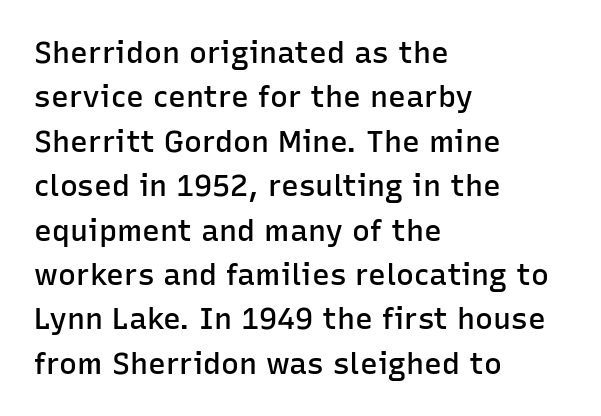
Where is the straight margin? On the left. Evenly set lines give the paragraph a standard silhouette. The font's upright variant was chosen for this text. Underlining? Definitely not there. I'd call this a sans setting — the letters go barefoot.
